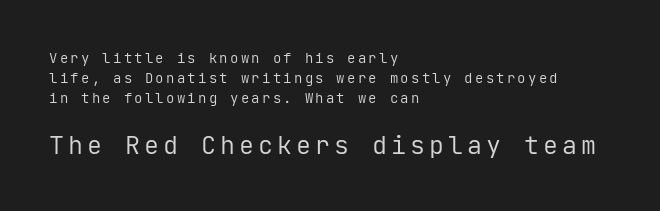
The typography opts for an upright posture over an oblique one. Here the second block reads like a headline and the first like body copy. Leftover space on each line is placed entirely after the last word. Line spacing here is normal. The weight tops out at a normal text grade. The string is rendered with underlining switched off.
